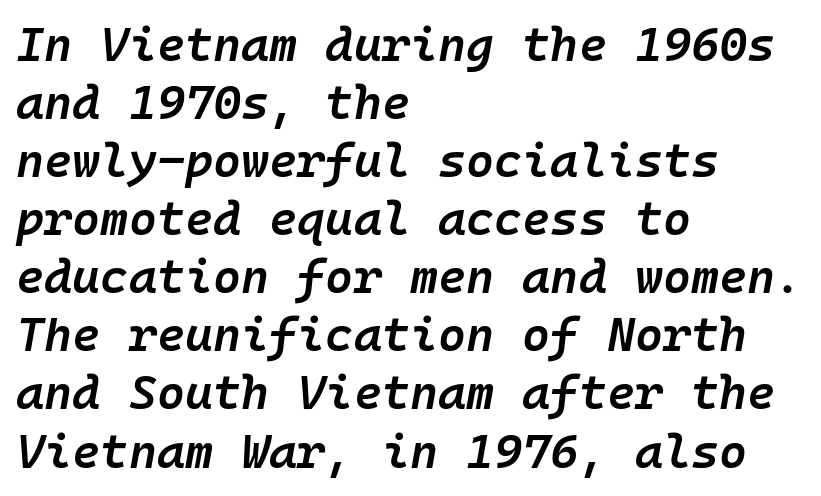
{"italic": "yes", "lean": "right", "slant_degrees": 10, "bold": "semi", "weight": "semibold", "width": "normal", "stroke_contrast": "low", "x_height": "medium", "monospaced": "yes", "underline": "no", "align": "left", "line_spacing_ratio": 1.21, "letter_spacing": "normal", "letter_spacing_em": 0.0, "glyph_px": 48}
